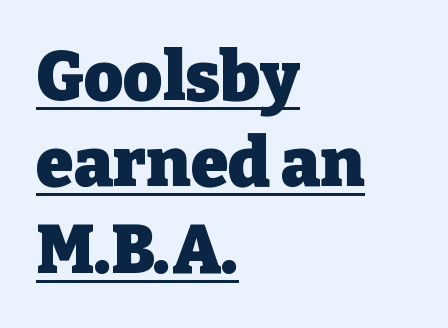
Spacing verdict: proportional, widths tailored to each character. Students, this is bold: see how much ink each stroke carries. Regarding serifs, this sample has them. Normally led — the rows are evenly, conventionally spaced.
